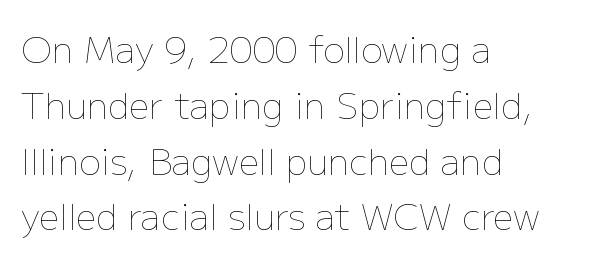
{"italic": "no", "bold": "no", "weight": "thin", "width": "normal", "stroke_contrast": "low", "x_height": "medium", "monospaced": "no", "underline": "no", "align": "left", "line_spacing": "normal", "line_spacing_ratio": 1.55, "letter_spacing": "normal", "letter_spacing_em": 0.0, "glyph_px": 36}
